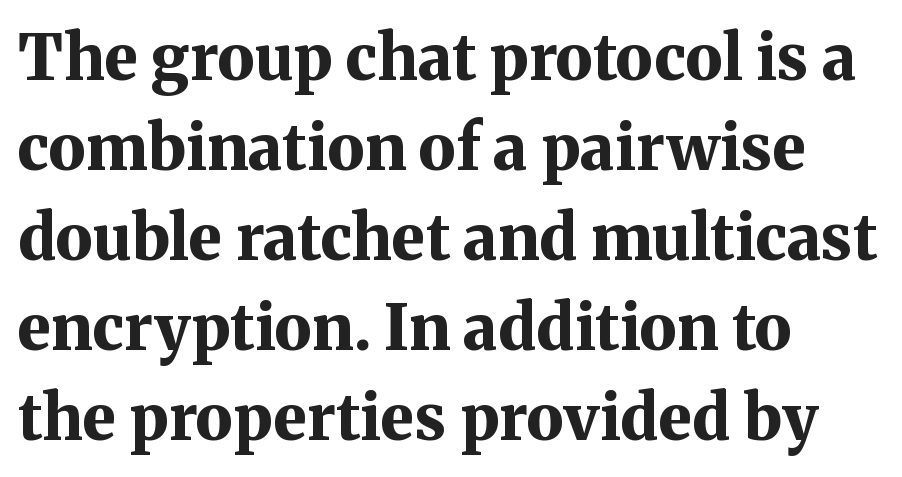
The image shows 63 px bold serif type, upright; set left-aligned, normal line spacing (1.43x), normal letter spacing, not underlined; medium stroke contrast and a medium x-height.
